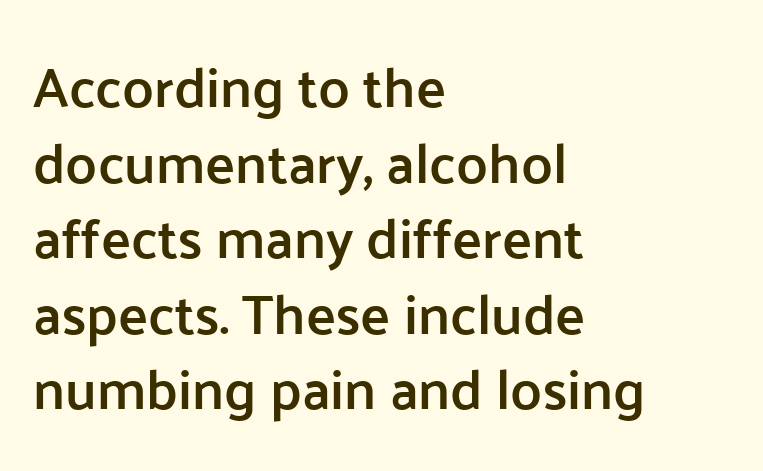
Are there feet on the stems? There aren't — it's a sans. The rag falls on the right side of this text block. This sample keeps an unexceptional amount of space between lines. A bare baseline throughout the passage. As a designer I'd log this as weight 600, semibold. In terms of posture, this sample is upright.
